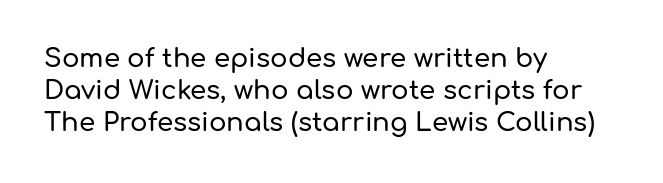
You could call the tracking neutral — neither tight nor loose. Posture: upright roman. Which margin do the lines hug? The left one — the right edge is uneven. Decoration check: the copy has no underline.
